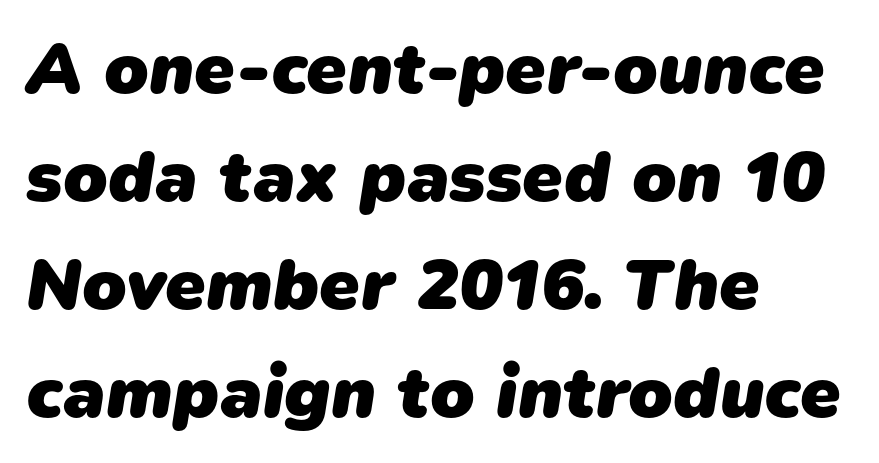
{"serif": "no", "bold": "yes", "weight": "heavy", "width": "normal", "stroke_contrast": "low", "x_height": "medium", "monospaced": "no", "underline": "no", "align": "left", "line_spacing": "normal", "line_spacing_ratio": 1.48, "letter_spacing": "normal", "letter_spacing_em": 0.0, "glyph_px": 73}
